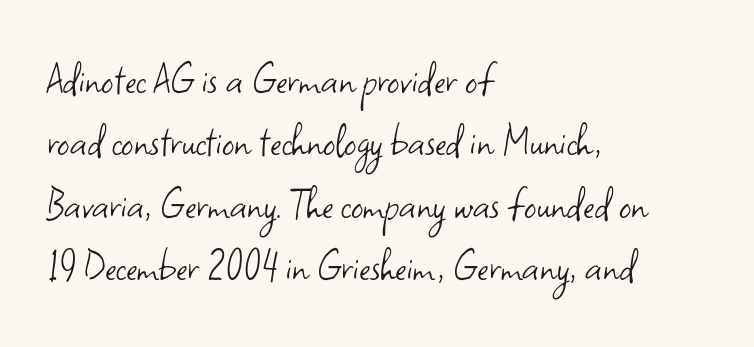
Q: Is the text bold? A: No.
Q: Is the text italic (slanted)? A: Yes.
Q: Is the typeface a serif or a sans-serif typeface? A: Sans-serif.
Q: Is the text underlined? A: No.
Q: How is the paragraph aligned? A: Left-aligned.
Q: Is the spacing between letters normal or unusually wide? A: Normal.
Q: Is the spacing between lines tight, normal or loose? A: Normal.
Q: Width (condensed, normal, or wide)? A: Normal.
Q: Stroke contrast? A: Low.
Q: x-height? A: Small.
Q: Monospaced? A: No.
